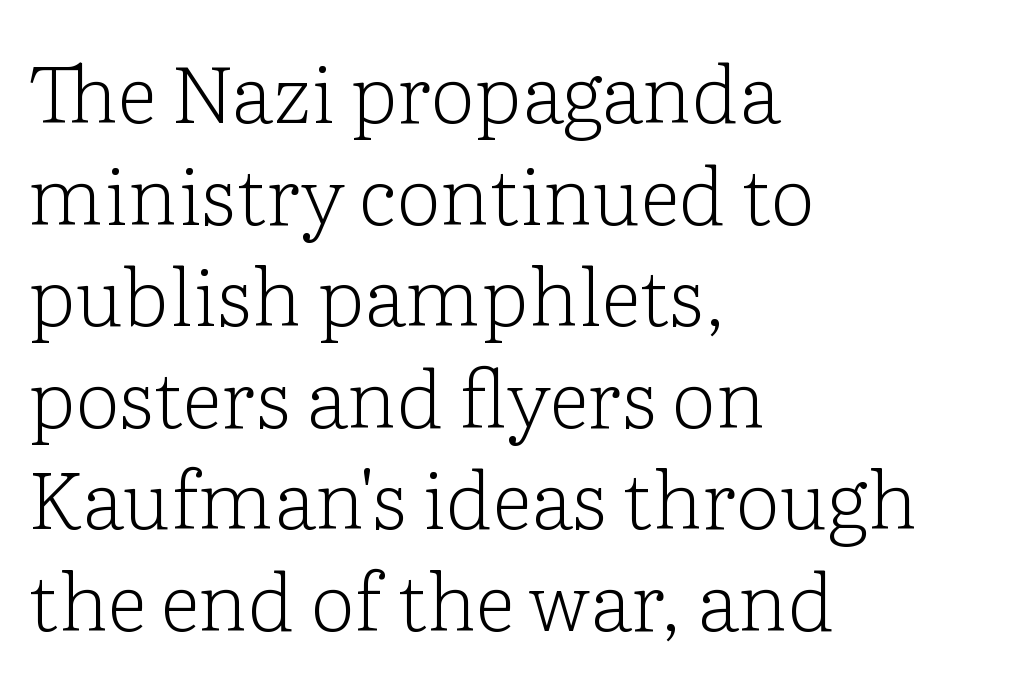
Q: Is the text bold? A: No.
Q: Is the text italic (slanted)? A: No, it is upright.
Q: Is the typeface a serif or a sans-serif typeface? A: Serif.
Q: Is the text underlined? A: No.
Q: How is the paragraph aligned? A: Left-aligned.
Q: Is the spacing between letters normal or unusually wide? A: Normal.
Q: Is the spacing between lines tight, normal or loose? A: Normal.
Q: Width (condensed, normal, or wide)? A: Normal.
Q: Stroke contrast? A: Low.
Q: x-height? A: Medium.
Q: Monospaced? A: No.
